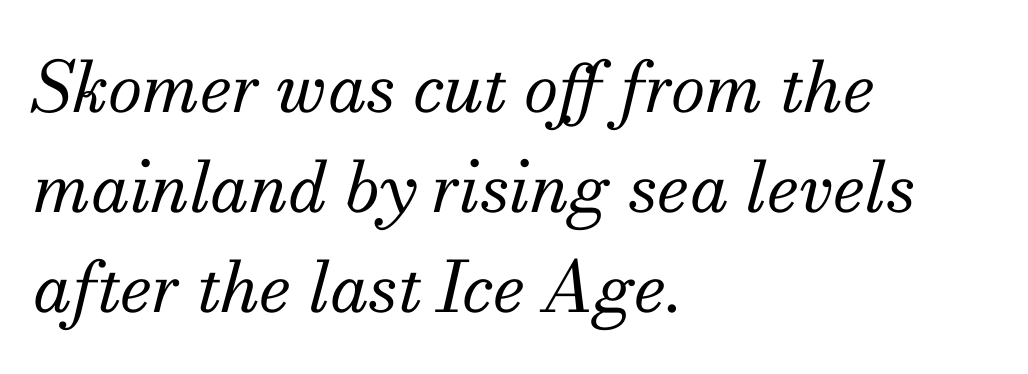
{"serif": "yes", "italic": "yes", "lean": "right", "slant_degrees": 13, "bold": "no", "weight": "regular", "width": "normal", "stroke_contrast": "medium", "x_height": "small", "monospaced": "no", "underline": "no", "align": "left", "line_spacing": "normal", "line_spacing_ratio": 1.43, "letter_spacing": "normal", "letter_spacing_em": 0.0, "glyph_px": 70}
